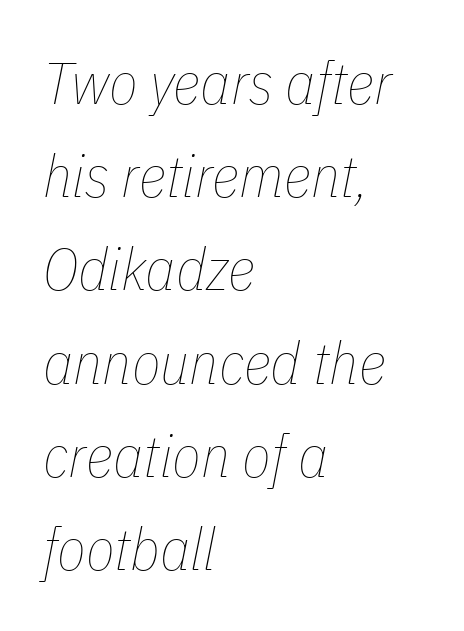
How are the letters spaced? Ordinarily, with no added tracking. Which margin do the lines hug? The left one — the right edge is uneven. This sample has the flowing, uneven cadence of proportional lettering. The passage shown stacks its lines at a standard gap. Weight: in the light-to-regular range. Lines of text with bare space underneath.
